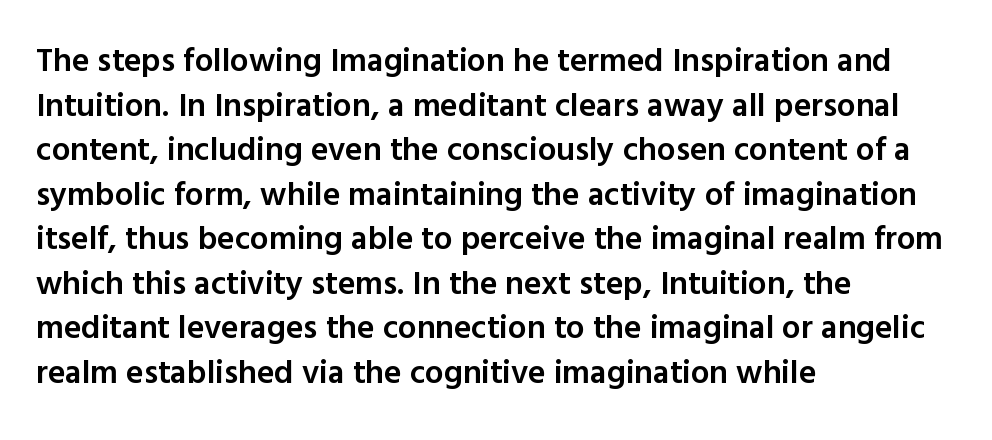
Q: Is the text bold? A: Semi-bold.
Q: Is the text italic (slanted)? A: No, it is upright.
Q: Is the typeface a serif or a sans-serif typeface? A: Sans-serif.
Q: Is the text underlined? A: No.
Q: How is the paragraph aligned? A: Left-aligned.
Q: Is the spacing between letters normal or unusually wide? A: Normal.
Q: Is the spacing between lines tight, normal or loose? A: Normal.
Q: Width (condensed, normal, or wide)? A: Normal.
Q: x-height? A: Medium.
Q: Monospaced? A: No.
